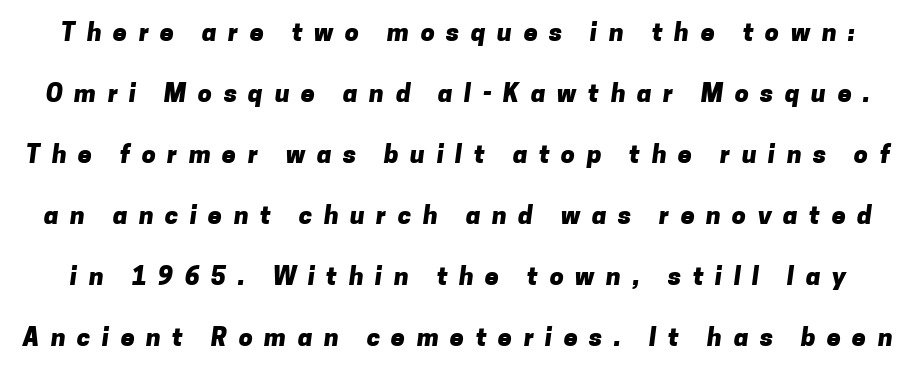
{"bold": "yes", "underline": "no", "line_spacing": "loose", "line_spacing_ratio": 2.44, "letter_spacing": "wide", "letter_spacing_em": 0.46, "glyph_px": 25}
